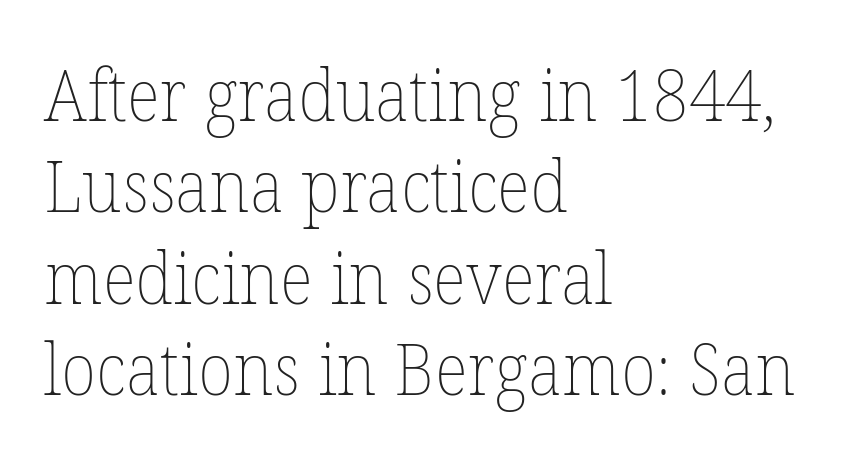
The image shows 72 px thin type, upright; set left-aligned, normal line spacing (1.27x), normal letter spacing, not underlined; low stroke contrast and a medium x-height.
